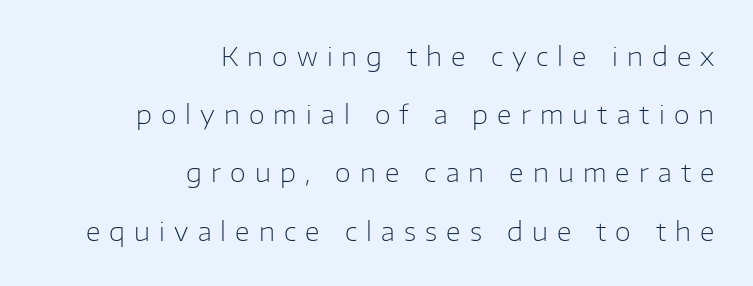
{"italic": "no", "bold": "no", "underline": "no", "align": "right", "line_spacing": "loose", "line_spacing_ratio": 2.24, "letter_spacing": "wide", "letter_spacing_em": 0.35, "glyph_px": 26}
